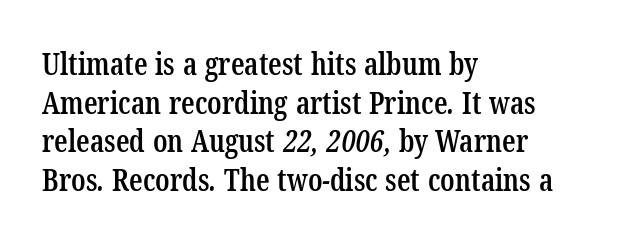
The image shows 30 px semibold, condensed serif type; set left-aligned, normal line spacing (1.29x), normal letter spacing, not underlined; low stroke contrast and a medium x-height.
